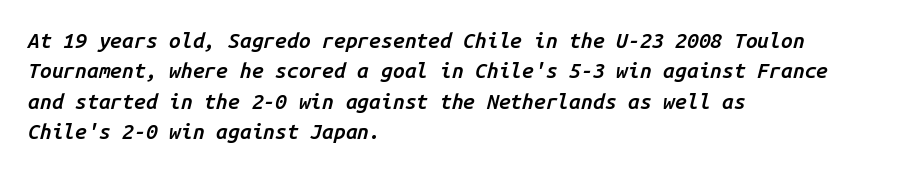
Typesetter's note: demi weight, one step under bold. Tracking here is standard; glyphs follow each other at the usual distance. A classic flush-left, rag-right setting is used for this passage. This sample uses an oblique cut, with every glyph tilted off the vertical.
